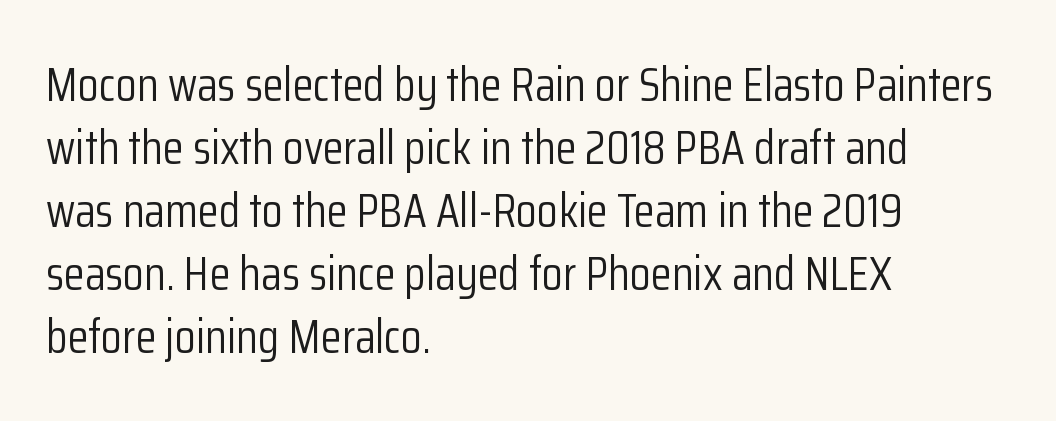
The face used here is proportionally spaced, like ordinary book or web type. Where is the straight margin? On the left. Nobody drew a line under any word here. I'd call this a sans setting — the letters go barefoot.
